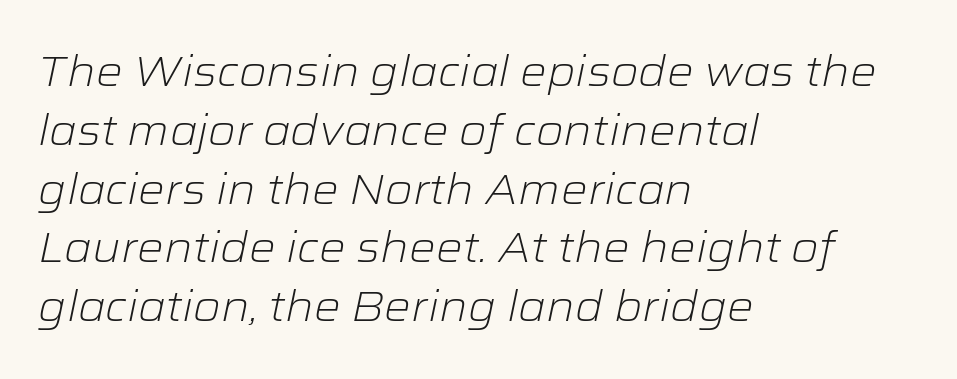
The image shows 42 px light, wide type, italic (leaning right); set left-aligned, normal line spacing (1.4x), normal letter spacing, not underlined; low stroke contrast and a medium x-height.
